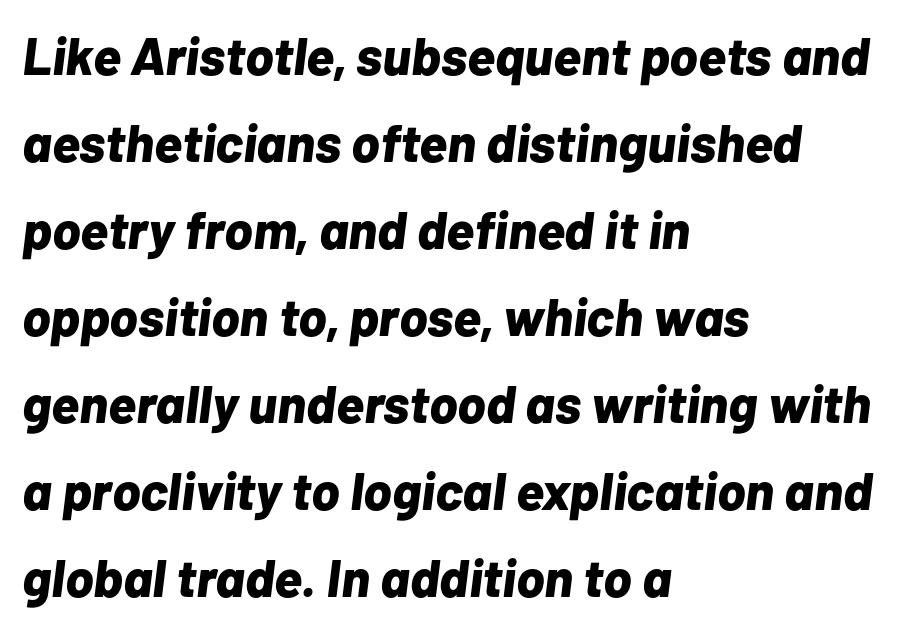
Posture: slanted. If you measured baseline to baseline, you'd find a middling distance. The space beneath each line is pristine and unruled. How heavy is the stroke? Heavy — this is a bold. Is this a fixed-width face? No — the glyphs have proportional, varying widths. Is the letter spacing exaggerated? No — it looks like the ordinary default.
